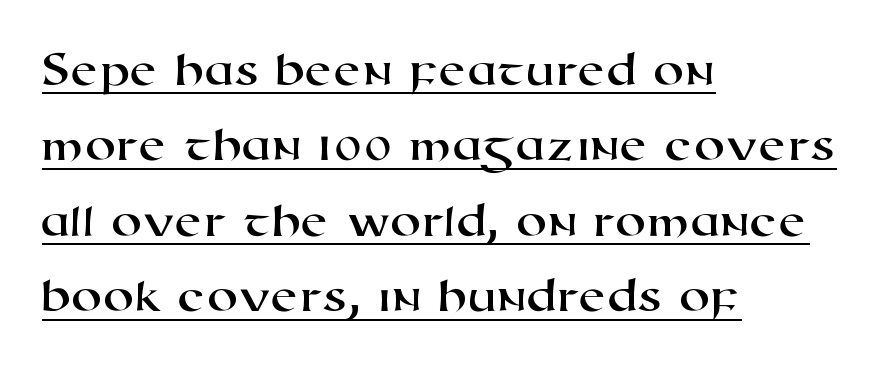
{"serif": "no", "width": "wide", "stroke_contrast": "high", "x_height": "medium", "monospaced": "no", "underline": "yes", "align": "left", "line_spacing": "normal", "line_spacing_ratio": 1.51, "letter_spacing": "normal", "letter_spacing_em": 0.0, "glyph_px": 50}
